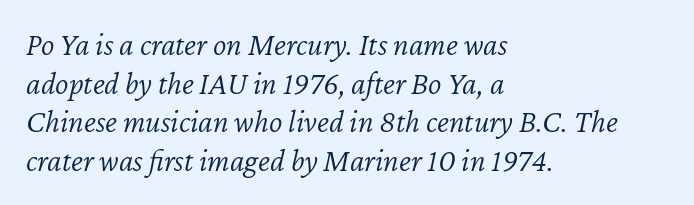
When letters slant like this, we call the style italic. The text block is weighted toward the left margin, trailing off unevenly rightward. Check under the words: just untouched page. Looks like regular typesetting: each glyph gets only the width it needs. A typesetter would call this zero additional tracking.
